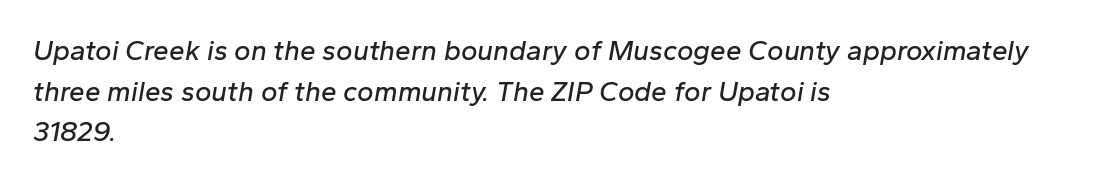
{"italic": "yes", "lean": "right", "slant_degrees": 10, "width": "normal", "stroke_contrast": "low", "x_height": "medium", "monospaced": "no", "underline": "no", "align": "left", "line_spacing": "normal", "line_spacing_ratio": 1.45, "letter_spacing": "normal", "letter_spacing_em": 0.0, "glyph_px": 28}
